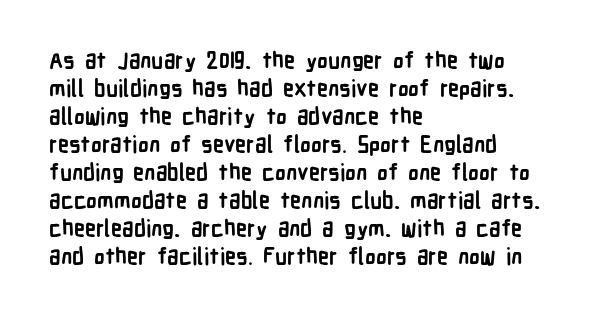
The axis of the letterforms is exactly vertical. Leftover space on each line is placed entirely after the last word. Each row of text sits above clean, open space. Students, note that the glyphs here touch the page at normal intervals.
